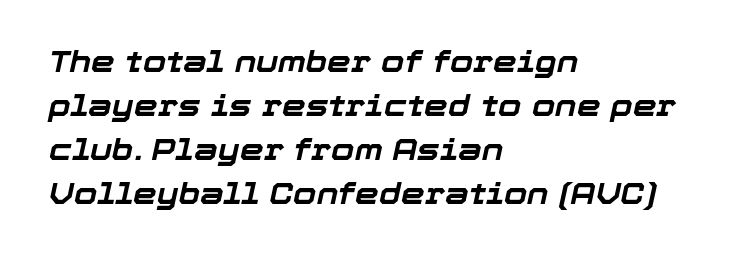
Unmarked baselines from the first word to the last. Horizontal bands of white between lines are of average thickness. A typesetter would call this zero additional tracking. The glyphs have the mass of a bold cut. The paragraph has a hard left edge and a soft right edge.
